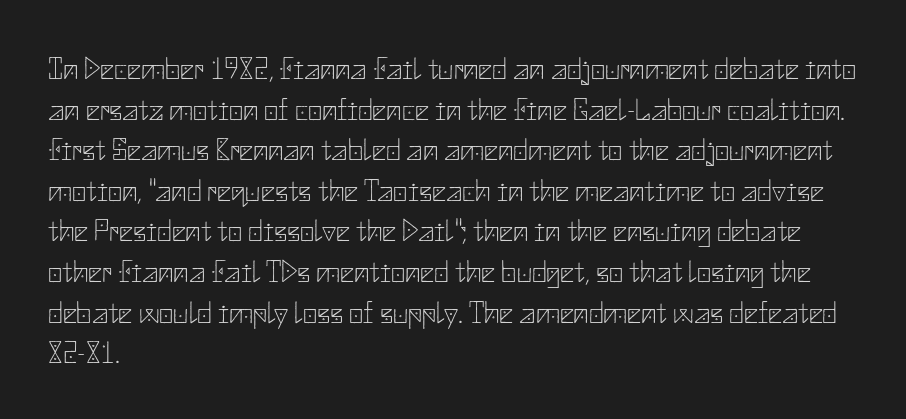
Q: Is the text bold? A: No.
Q: Is the text italic (slanted)? A: No, it is upright.
Q: Is the typeface a serif or a sans-serif typeface? A: Sans-serif.
Q: Is the text underlined? A: No.
Q: How is the paragraph aligned? A: Left-aligned.
Q: Is the spacing between letters normal or unusually wide? A: Normal.
Q: Is the spacing between lines tight, normal or loose? A: Normal.
Q: Width (condensed, normal, or wide)? A: Normal.
Q: Stroke contrast? A: Low.
Q: x-height? A: Small.
